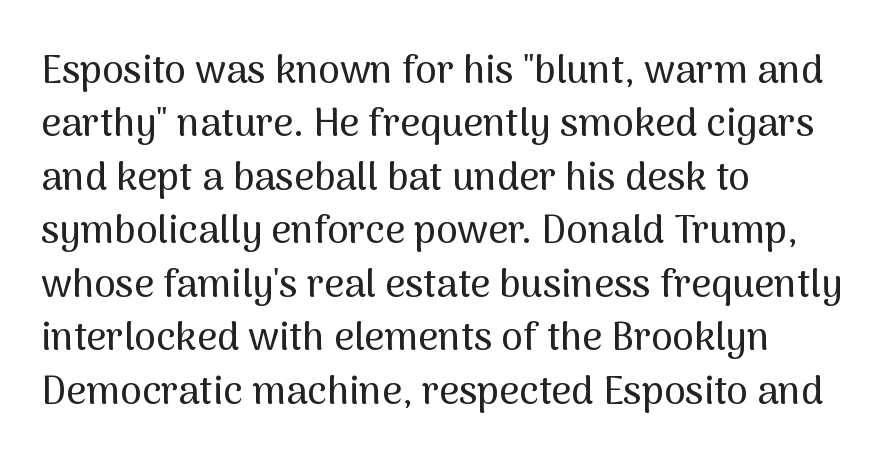
{"serif": "no", "italic": "no", "width": "normal", "stroke_contrast": "medium", "x_height": "medium", "monospaced": "no", "underline": "no", "align": "left", "line_spacing": "normal", "line_spacing_ratio": 1.37, "letter_spacing": "normal", "letter_spacing_em": 0.0, "glyph_px": 39}
